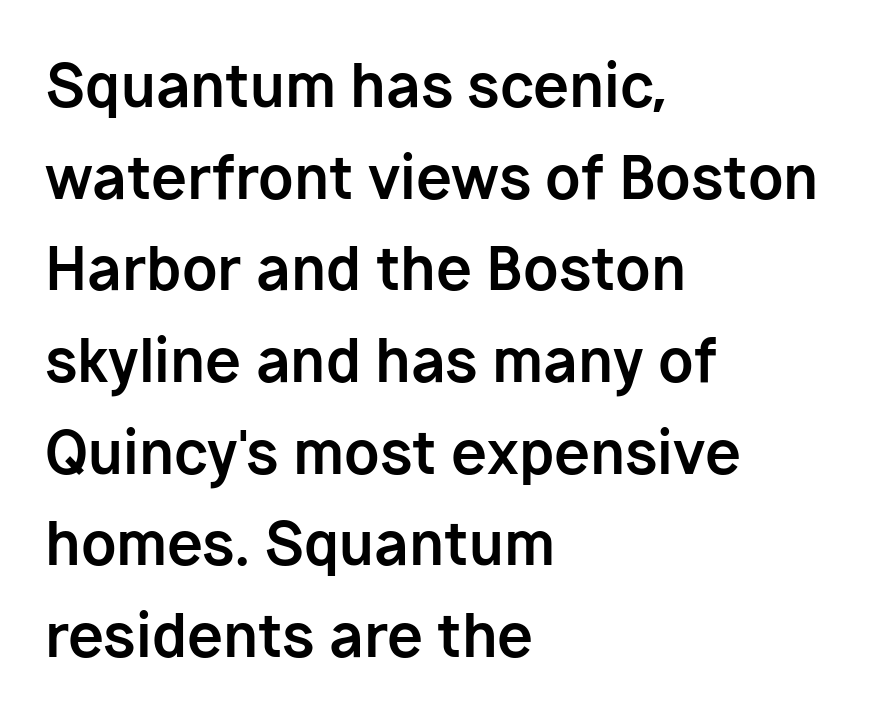
Q: Is the text bold? A: Yes.
Q: Is the text italic (slanted)? A: No, it is upright.
Q: Is the typeface a serif or a sans-serif typeface? A: Sans-serif.
Q: Is the text underlined? A: No.
Q: How is the paragraph aligned? A: Left-aligned.
Q: Is the spacing between letters normal or unusually wide? A: Normal.
Q: Is the spacing between lines tight, normal or loose? A: Normal.
Q: Width (condensed, normal, or wide)? A: Normal.
Q: Stroke contrast? A: Low.
Q: x-height? A: Medium.
Q: Monospaced? A: No.
